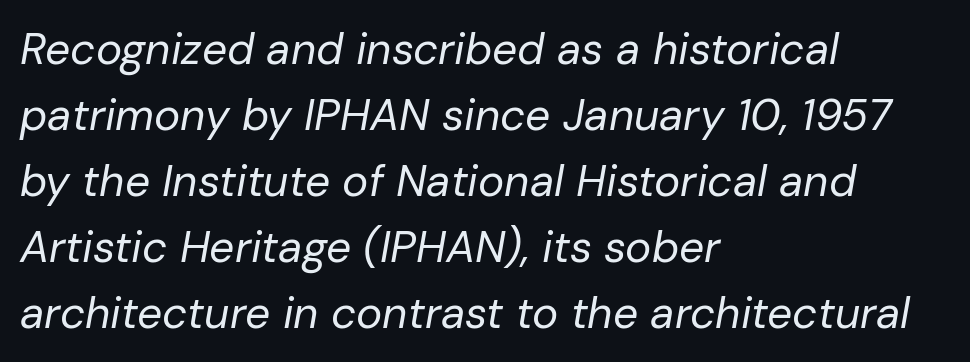
Q: Is the text bold? A: No.
Q: Is the text italic (slanted)? A: Yes, it leans right by about 10 degrees.
Q: Is the text underlined? A: No.
Q: How is the paragraph aligned? A: Left-aligned.
Q: Is the spacing between letters normal or unusually wide? A: Normal.
Q: Is the spacing between lines tight, normal or loose? A: Normal.
Q: Width (condensed, normal, or wide)? A: Normal.
Q: Stroke contrast? A: Low.
Q: x-height? A: Medium.
Q: Monospaced? A: No.
